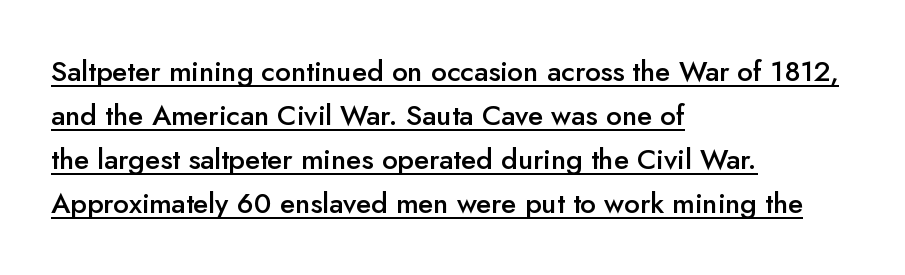
The image shows 28 px semibold sans-serif type, upright; set left-aligned, normal line spacing (1.57x), normal letter spacing, underlined; low stroke contrast and a small x-height.
